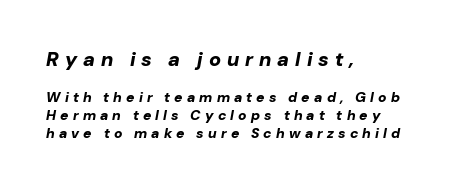
The image shows 20 px bold type, italic (leaning right); set left-aligned, normal line spacing (1.29x), unusually wide letter spacing (+0.3 em), not underlined; the first (top) block is 1.43x larger.
